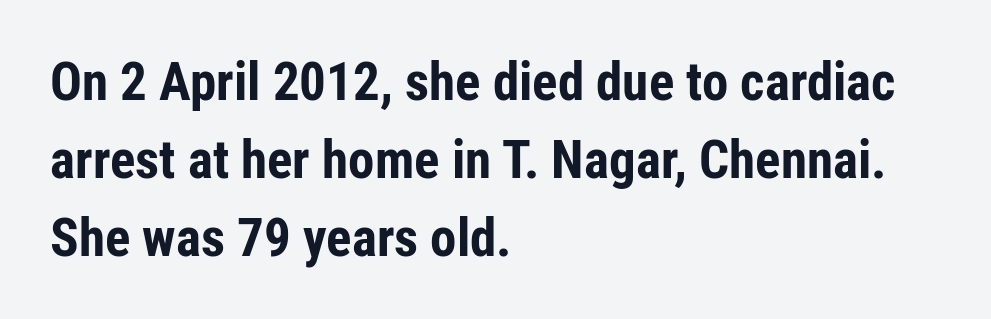
Has an underline been added? It has not. Check where the strokes stop: nothing finishes them off — pure sans. Normally led — the rows are evenly, conventionally spaced. How are the letters spaced? Ordinarily, with no added tracking. Ordinary non-slanted type is in use. The passage shown is typed in a proportional face where columns would drift.
